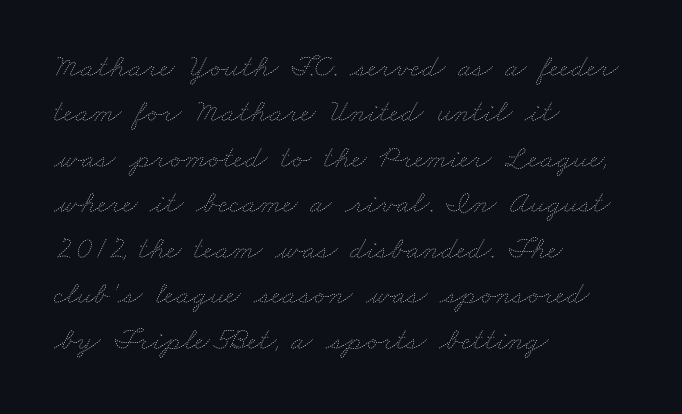
The image shows 32 px thin, wide type; set left-aligned, normal line spacing (1.42x), normal letter spacing, not underlined; low stroke contrast and a small x-height.
